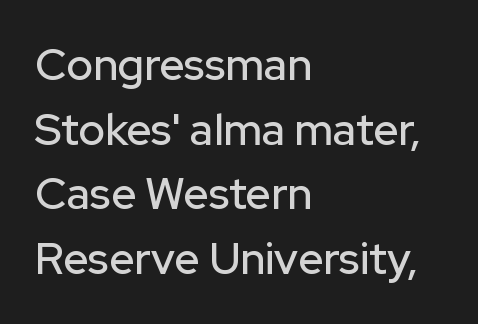
Q: Is the text italic (slanted)? A: No, it is upright.
Q: Is the typeface a serif or a sans-serif typeface? A: Sans-serif.
Q: Is the text underlined? A: No.
Q: How is the paragraph aligned? A: Left-aligned.
Q: Is the spacing between letters normal or unusually wide? A: Normal.
Q: Is the spacing between lines tight, normal or loose? A: Normal.
Q: Width (condensed, normal, or wide)? A: Normal.
Q: Stroke contrast? A: Low.
Q: x-height? A: Medium.
Q: Monospaced? A: No.
